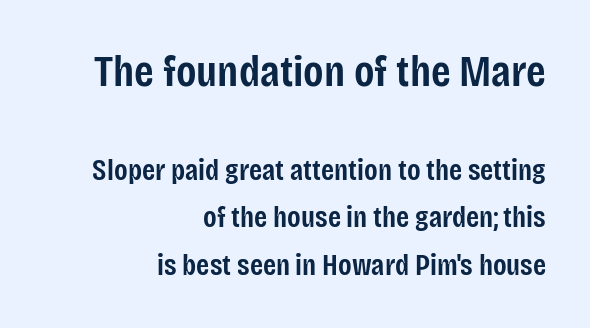
Q: Is the text bold? A: Semi-bold.
Q: Is the text italic (slanted)? A: No, it is upright.
Q: Is the typeface a serif or a sans-serif typeface? A: Sans-serif.
Q: Is the text underlined? A: No.
Q: How is the paragraph aligned? A: Right-aligned.
Q: Is the spacing between letters normal or unusually wide? A: Normal.
Q: Is the spacing between lines tight, normal or loose? A: Normal.
Q: Which block of text is set in a larger size, the first (top) or the second (bottom)? A: The first (top) one.
Q: Width (condensed, normal, or wide)? A: Condensed.
Q: Stroke contrast? A: Low.
Q: x-height? A: Large.
Q: Monospaced? A: No.
